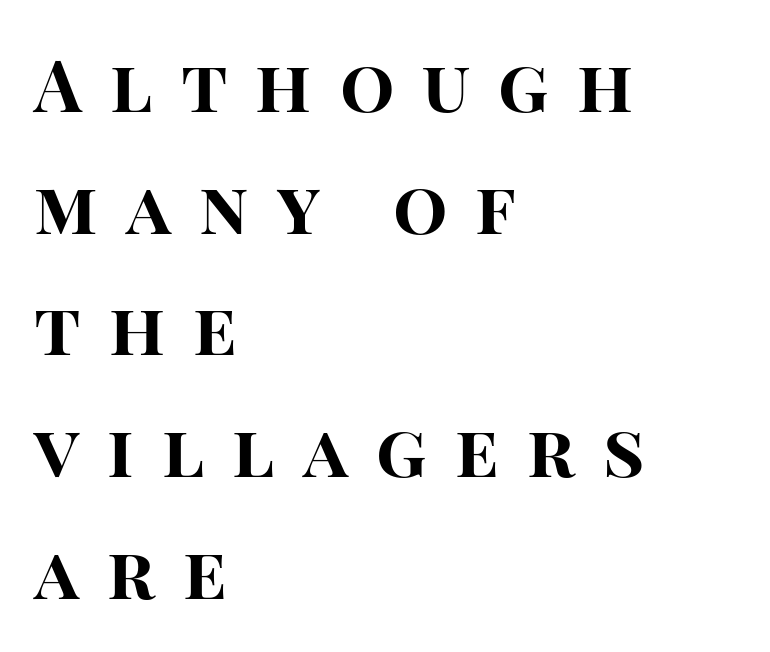
Q: Is the text bold? A: Yes.
Q: Is the text italic (slanted)? A: No, it is upright.
Q: Is the typeface a serif or a sans-serif typeface? A: Sans-serif.
Q: Is the text underlined? A: No.
Q: How is the paragraph aligned? A: Left-aligned.
Q: Is the spacing between letters normal or unusually wide? A: Unusually wide.
Q: Is the spacing between lines tight, normal or loose? A: Normal.
Q: Width (condensed, normal, or wide)? A: Normal.
Q: Stroke contrast? A: High.
Q: x-height? A: Large.
Q: Monospaced? A: No.
